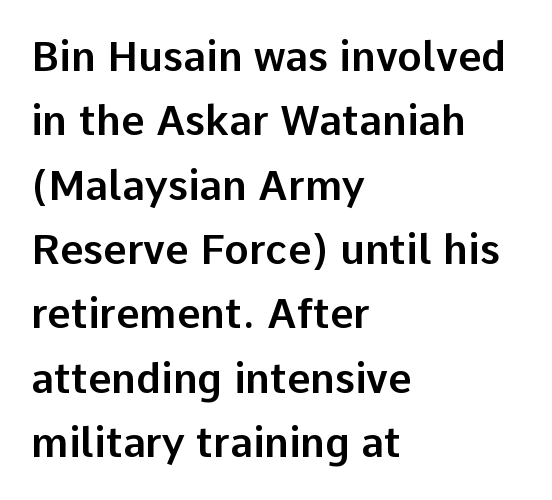
Q: Is the text italic (slanted)? A: No, it is upright.
Q: Is the typeface a serif or a sans-serif typeface? A: Sans-serif.
Q: Is the text underlined? A: No.
Q: How is the paragraph aligned? A: Left-aligned.
Q: Is the spacing between letters normal or unusually wide? A: Normal.
Q: Is the spacing between lines tight, normal or loose? A: Normal.
Q: Width (condensed, normal, or wide)? A: Normal.
Q: Stroke contrast? A: Low.
Q: x-height? A: Medium.
Q: Monospaced? A: No.
